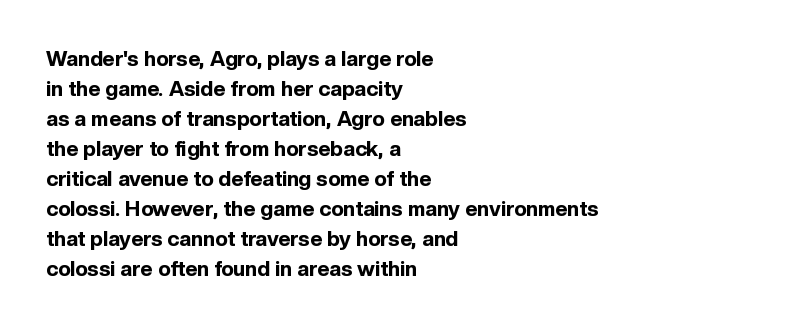
The font's upright variant was chosen for this text. These lines keep a tight, regular rhythm from letter to letter. Notice how thick the strokes are: this is what a full bold looks like. These lines sit exactly where default settings would place them.
